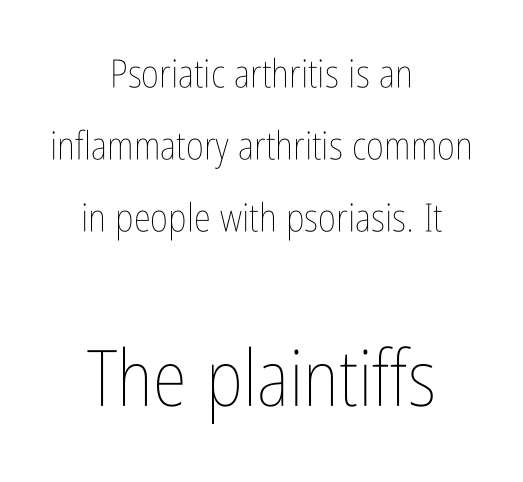
Q: Is the text bold? A: No.
Q: Is the text italic (slanted)? A: No, it is upright.
Q: Is the text underlined? A: No.
Q: How is the paragraph aligned? A: Centered.
Q: Is the spacing between letters normal or unusually wide? A: Normal.
Q: Which block of text is set in a larger size, the first (top) or the second (bottom)? A: The second (bottom) one.
Q: Width (condensed, normal, or wide)? A: Condensed.
Q: Stroke contrast? A: Low.
Q: x-height? A: Medium.
Q: Monospaced? A: No.
